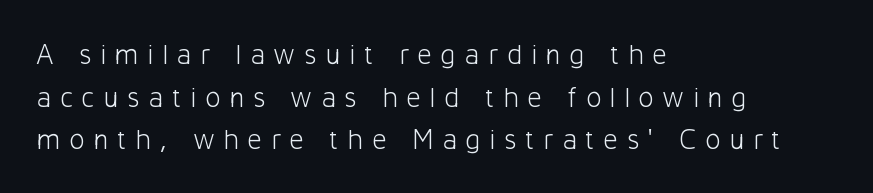
Q: Is the text bold? A: No.
Q: Is the text italic (slanted)? A: No, it is upright.
Q: Is the typeface a serif or a sans-serif typeface? A: Sans-serif.
Q: Is the text underlined? A: No.
Q: How is the paragraph aligned? A: Left-aligned.
Q: Is the spacing between letters normal or unusually wide? A: Unusually wide.
Q: Is the spacing between lines tight, normal or loose? A: Normal.
Q: Width (condensed, normal, or wide)? A: Normal.
Q: Stroke contrast? A: Low.
Q: x-height? A: Medium.
Q: Monospaced? A: No.
